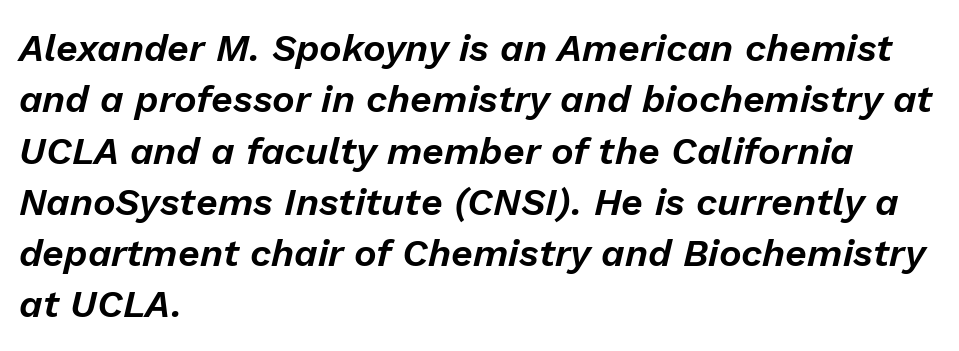
Nothing unusual about the tracking: characters are spaced as the font intends. Check the space under the baseline: it is left empty. If you measured baseline to baseline, you'd find a middling distance. Designer's note — italics engaged. Every row of glyphs begins at an identical x-position on the left. Character widths vary here, with narrow letters taking less room than wide ones.
